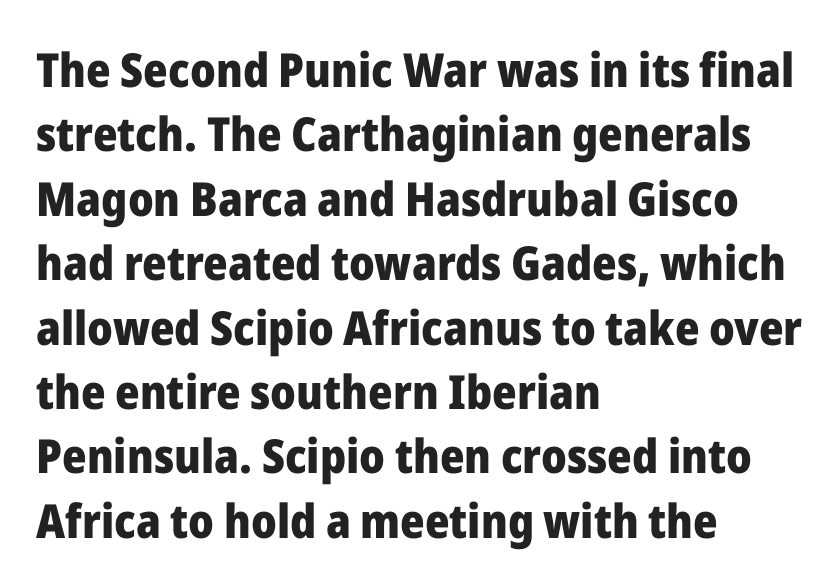
{"serif": "no", "italic": "no", "bold": "yes", "weight": "heavy", "width": "normal", "stroke_contrast": "low", "x_height": "medium", "monospaced": "no", "underline": "no", "align": "left", "line_spacing": "normal", "line_spacing_ratio": 1.37, "letter_spacing": "normal", "letter_spacing_em": 0.0, "glyph_px": 47}
